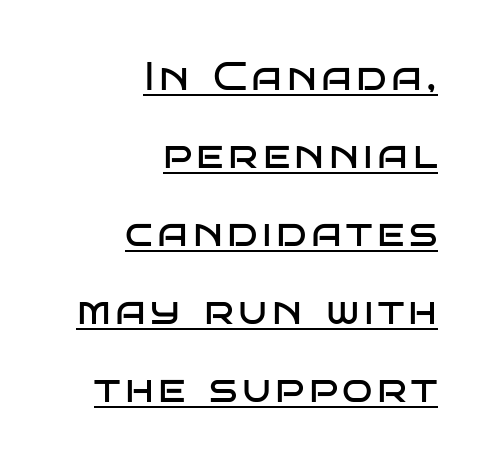
{"serif": "no", "italic": "no", "bold": "no", "weight": "regular", "width": "wide", "stroke_contrast": "low", "x_height": "large", "monospaced": "no", "underline": "yes", "align": "right", "line_spacing": "loose", "line_spacing_ratio": 1.95, "glyph_px": 40}
